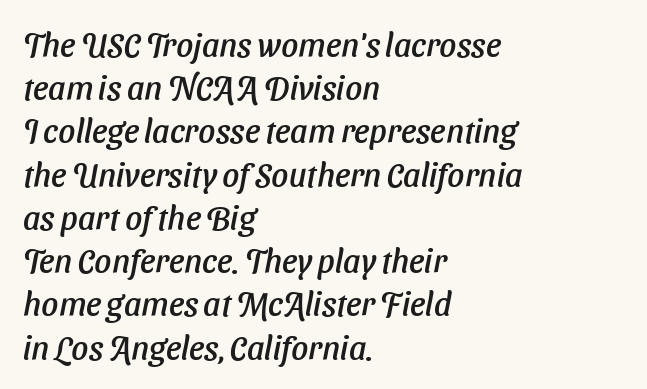
The image shows 33 px text type; set left-aligned, normal line spacing (1.31x), normal letter spacing, not underlined; low stroke contrast and a medium x-height.
